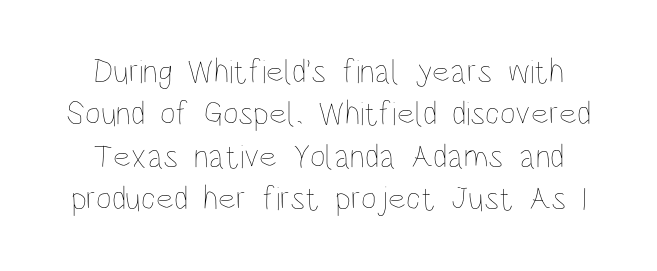
Interline gaps are of average width in this sample. Anything drawn beneath the words? Only blank space. Proportional: the letters do not fall into vertical columns. Nothing unusual about the tracking: characters are spaced as the font intends. When letters stand straight like this, we call the style roman or upright. The passage shown is not bold in any degree.
